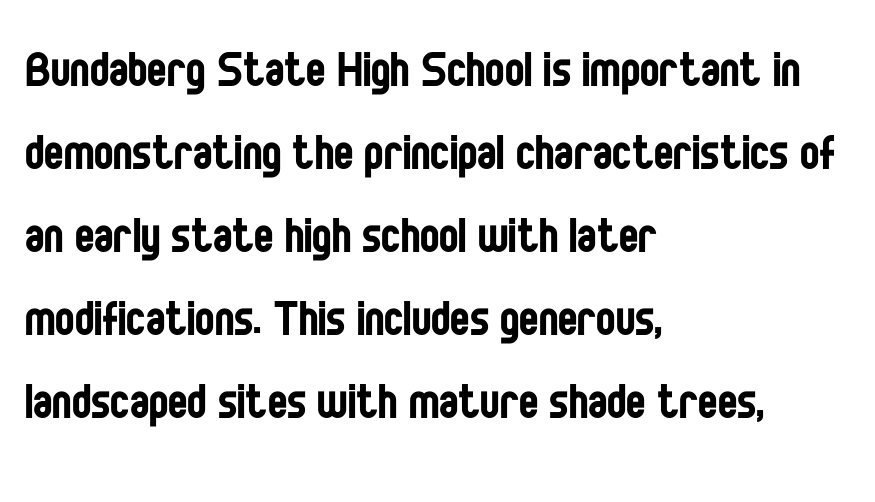
The image shows 58 px regular-weight, condensed sans-serif type, upright; set left-aligned, normal line spacing (1.43x), normal letter spacing, not underlined; low stroke contrast and a large x-height.
